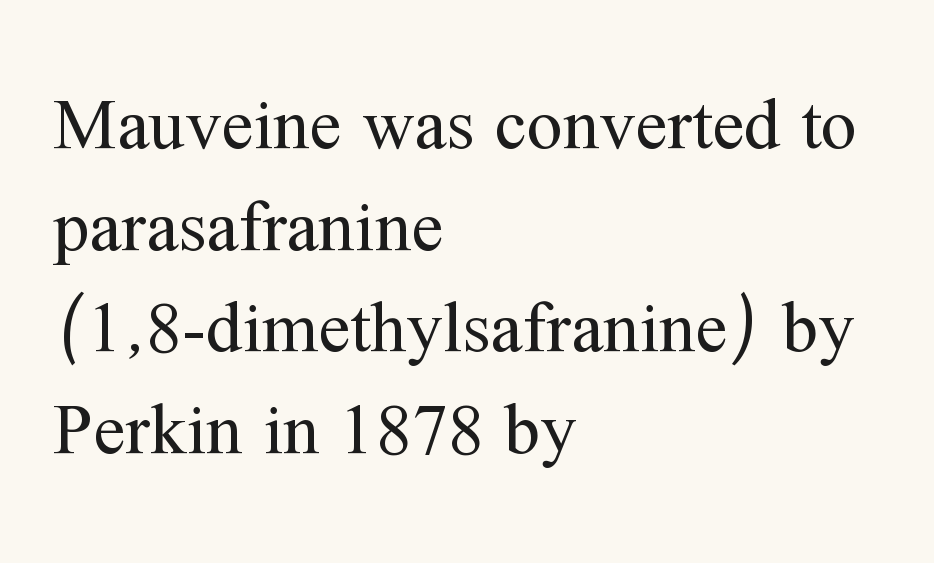
Counters stay open thanks to moderate or lighter strokes. Is there any slant? The stems are plumb. Compared with a centered layout, this one pins lines to the left instead. Honestly, there is no underline to notice here at all. Tracking here is standard; glyphs follow each other at the usual distance. Line spacing here is normal.
